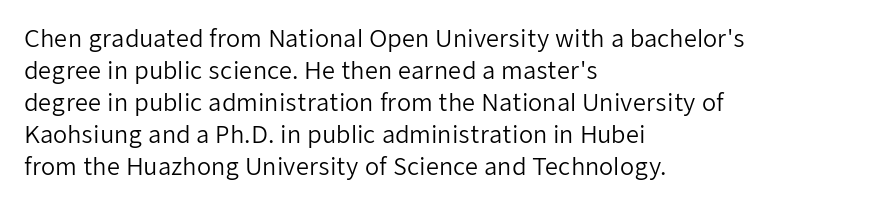
Caption: standard tracking, unaltered. Does the leading feel generous? No, just average. The lines are quadded left. Check the space under the baseline: it is left empty.
